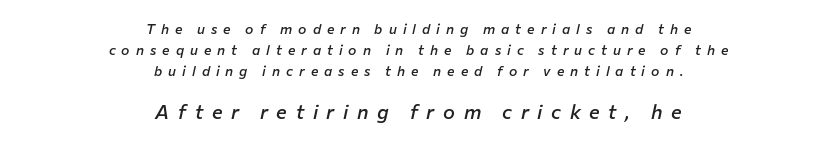
The image shows 20 px text type, italic (leaning right); set centered, normal line spacing (1.49x), unusually wide letter spacing (+0.43 em), not underlined; the second (bottom) block is 1.43x larger.
